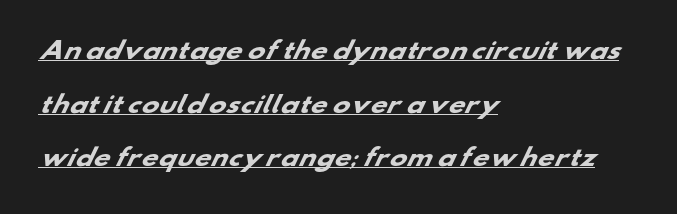
Q: Is the text bold? A: Yes.
Q: Is the text underlined? A: Yes.
Q: How is the paragraph aligned? A: Left-aligned.
Q: Is the spacing between letters normal or unusually wide? A: Normal.
Q: Is the spacing between lines tight, normal or loose? A: Loose.
